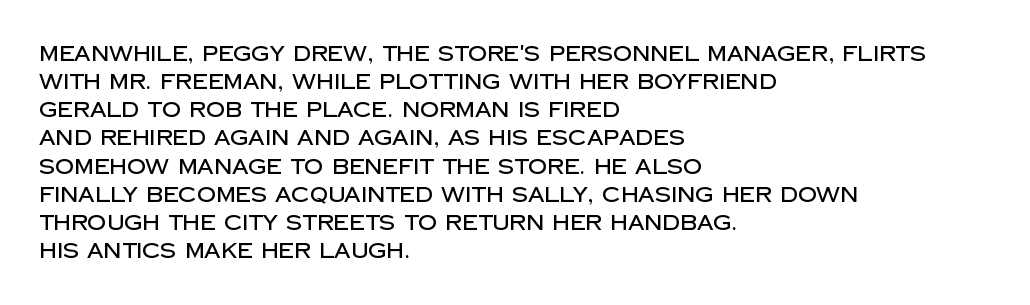
Q: Is the text italic (slanted)? A: No, it is upright.
Q: Is the text underlined? A: No.
Q: How is the paragraph aligned? A: Left-aligned.
Q: Is the spacing between letters normal or unusually wide? A: Normal.
Q: Is the spacing between lines tight, normal or loose? A: Normal.
